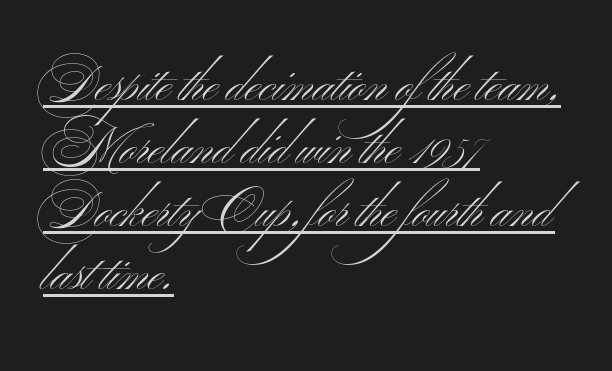
Honestly, the letter spacing is just normal — you wouldn't notice it. Somebody hit Ctrl+U on this one — the words are underlined. This is not heavy type; no bold has been used. Here the designer chose a conventional face with non-uniform glyph widths. Interline gaps are of average width in this sample.
